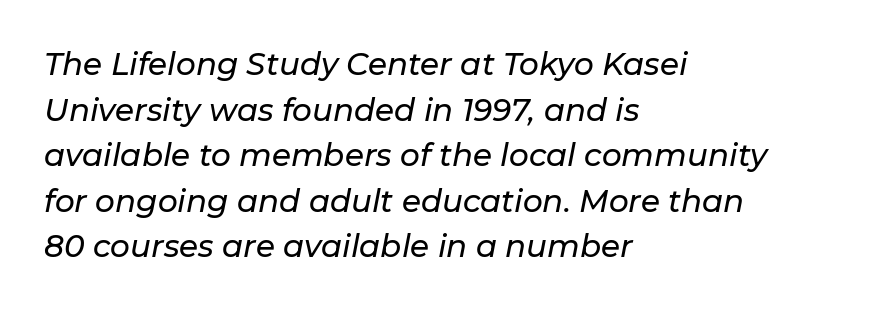
Q: Is the text italic (slanted)? A: Yes, it leans right by about 11 degrees.
Q: Is the text underlined? A: No.
Q: How is the paragraph aligned? A: Left-aligned.
Q: Is the spacing between letters normal or unusually wide? A: Normal.
Q: Is the spacing between lines tight, normal or loose? A: Normal.
Q: Width (condensed, normal, or wide)? A: Normal.
Q: Stroke contrast? A: Low.
Q: x-height? A: Medium.
Q: Monospaced? A: No.
